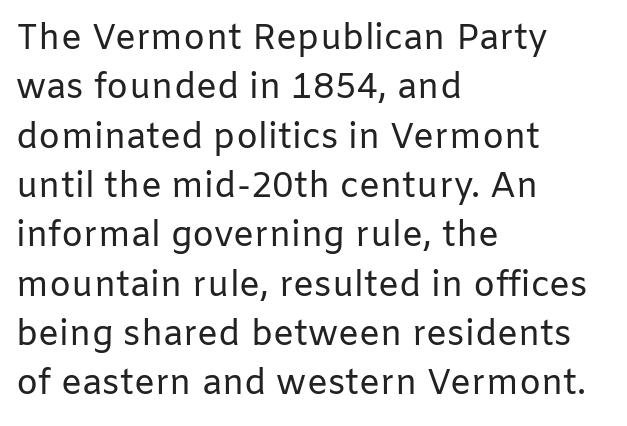
Type style note: lacks serifs. The vertical gap from one line to the next is medium. Tracking here is standard; glyphs follow each other at the usual distance. Bare-footed words on every line. Short and long lines alike share a common starting point at left. Unbolded letterforms with no extra heft.
